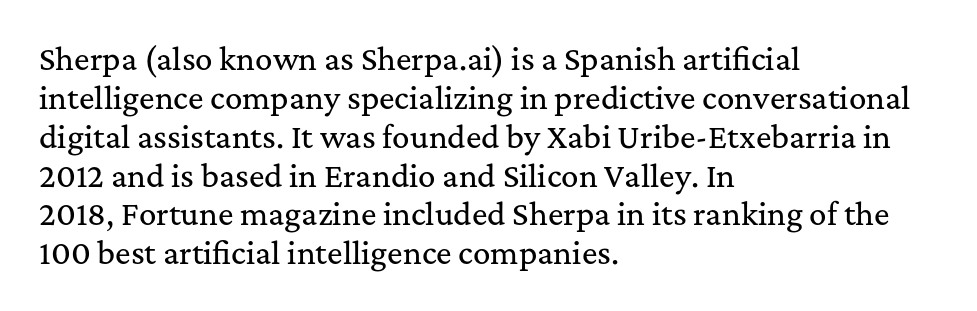
{"serif": "yes", "italic": "no", "width": "normal", "stroke_contrast": "medium", "x_height": "medium", "monospaced": "no", "underline": "no", "align": "left", "line_spacing": "normal", "line_spacing_ratio": 1.34, "letter_spacing": "normal", "letter_spacing_em": 0.0, "glyph_px": 29}
